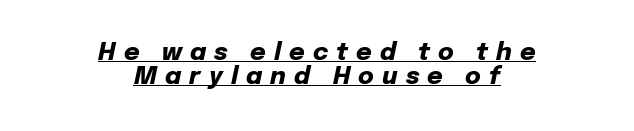
The image shows 24 px bold type, italic (leaning right); set centered, tight line spacing (0.98x), unusually wide letter spacing (+0.34 em), underlined.
